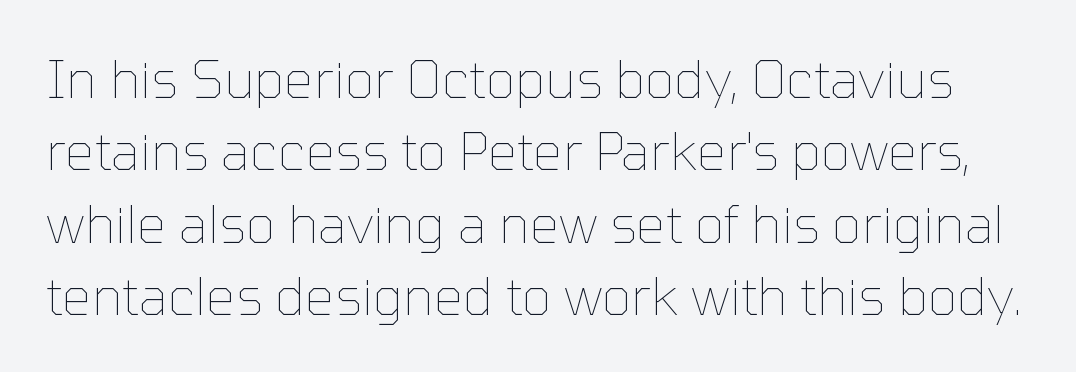
{"italic": "no", "bold": "no", "weight": "thin", "width": "normal", "stroke_contrast": "low", "x_height": "medium", "monospaced": "no", "underline": "no", "line_spacing": "normal", "line_spacing_ratio": 1.39, "letter_spacing": "normal", "letter_spacing_em": 0.0, "glyph_px": 52}
